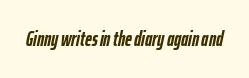
Underlining? Definitely not there. The glyphs have the mass of a bold cut. Is the letter spacing exaggerated? No — it looks like the ordinary default. Slant detected: the letters are inclined.
